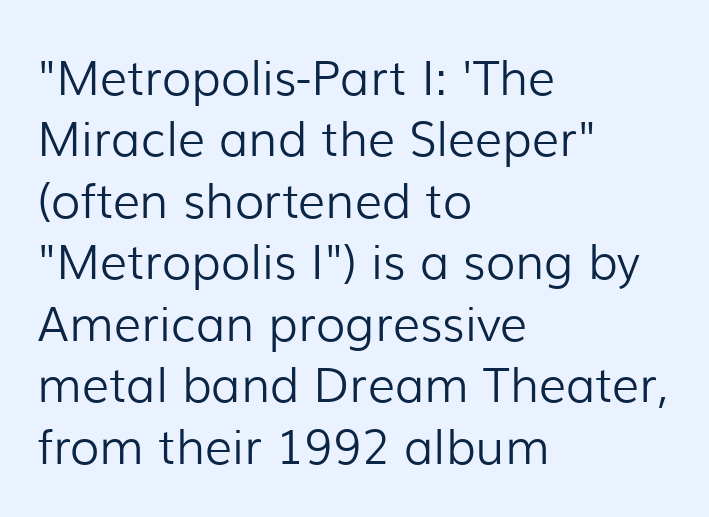
The image shows 48 px light sans-serif type, upright; set left-aligned, normal line spacing (1.28x), normal letter spacing, not underlined; low stroke contrast and a medium x-height.
